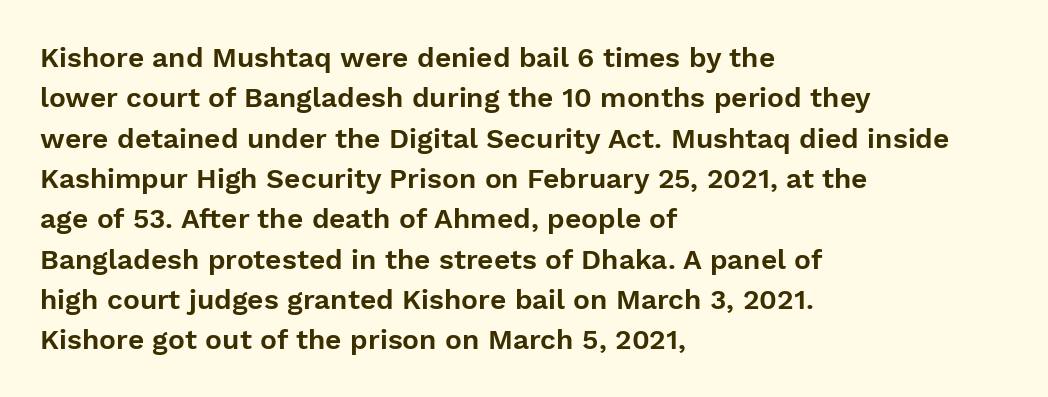
The image shows 28 px sans-serif type, upright; set left-aligned, normal line spacing (1.44x), normal letter spacing, not underlined; low stroke contrast and a medium x-height.
